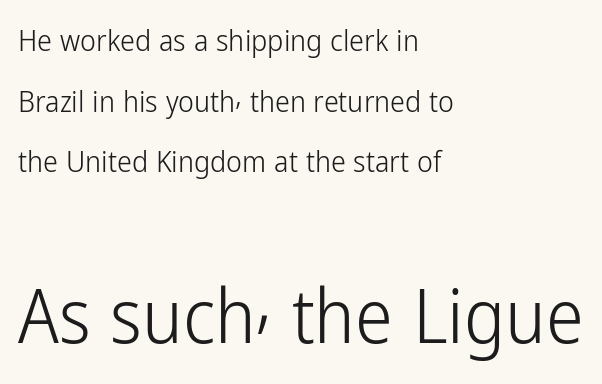
Rendered with straight, roman letterforms. The space beneath each line is pristine and unruled. The following chunk of copy outweighs the initial chunk in type size. Every row of glyphs begins at an identical x-position on the left. Stroke thickness stays within the range of a standard reading face or lighter.
